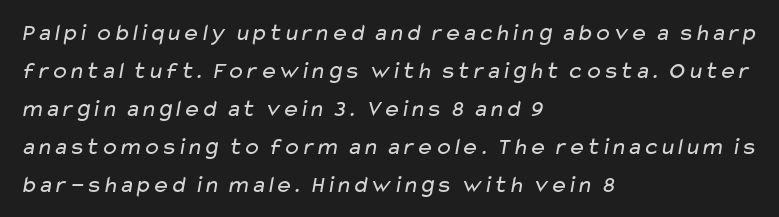
The font is comparable to plain body text, perhaps lighter. The baseline area is clear. This rendering uses left alignment, leaving the right contour irregular. Does the leading feel generous? No, just average. Standard letterfit; no display-style spreading of the glyphs.
